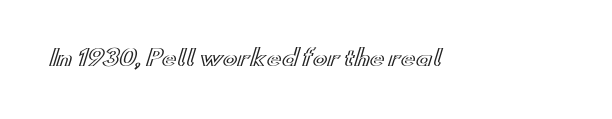
The image shows 22 px text type; set normal letter spacing, not underlined.
